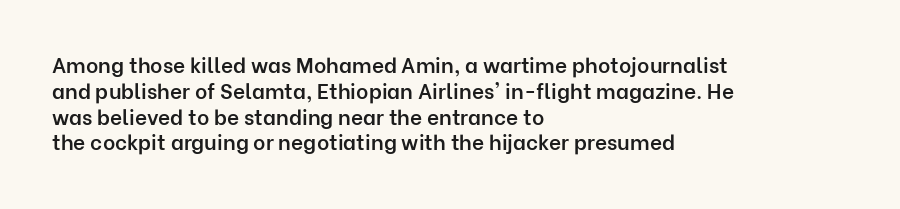
{"italic": "no", "bold": "semi", "underline": "no", "align": "left", "line_spacing_ratio": 1.23, "letter_spacing": "normal", "letter_spacing_em": 0.0, "glyph_px": 21}
